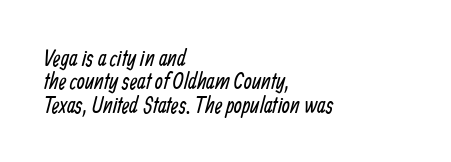
Q: Is the text bold? A: No.
Q: Is the text underlined? A: No.
Q: How is the paragraph aligned? A: Left-aligned.
Q: Is the spacing between letters normal or unusually wide? A: Normal.
Q: Is the spacing between lines tight, normal or loose? A: Tight.
